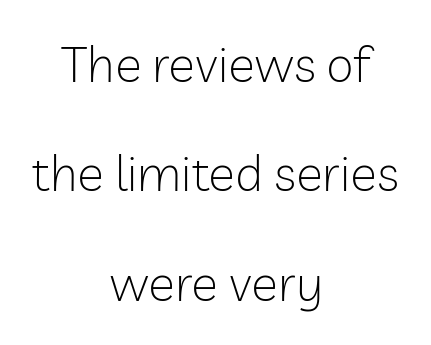
Q: Is the text bold? A: No.
Q: Is the text italic (slanted)? A: No, it is upright.
Q: Is the typeface a serif or a sans-serif typeface? A: Sans-serif.
Q: Is the text underlined? A: No.
Q: How is the paragraph aligned? A: Centered.
Q: Is the spacing between letters normal or unusually wide? A: Normal.
Q: Is the spacing between lines tight, normal or loose? A: Loose.
Q: Width (condensed, normal, or wide)? A: Normal.
Q: Stroke contrast? A: Low.
Q: x-height? A: Medium.
Q: Monospaced? A: No.
